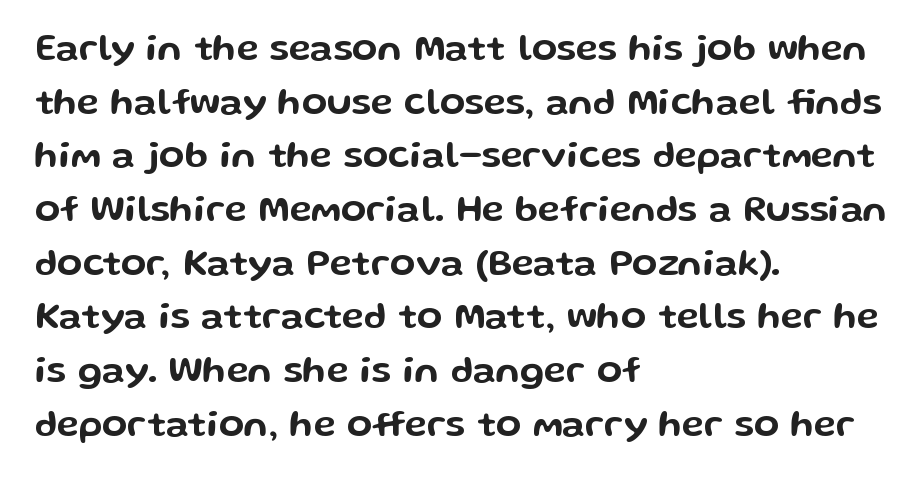
The image shows 37 px wide sans-serif type, upright; set left-aligned, normal line spacing (1.45x), normal letter spacing, not underlined; low stroke contrast and a medium x-height.
